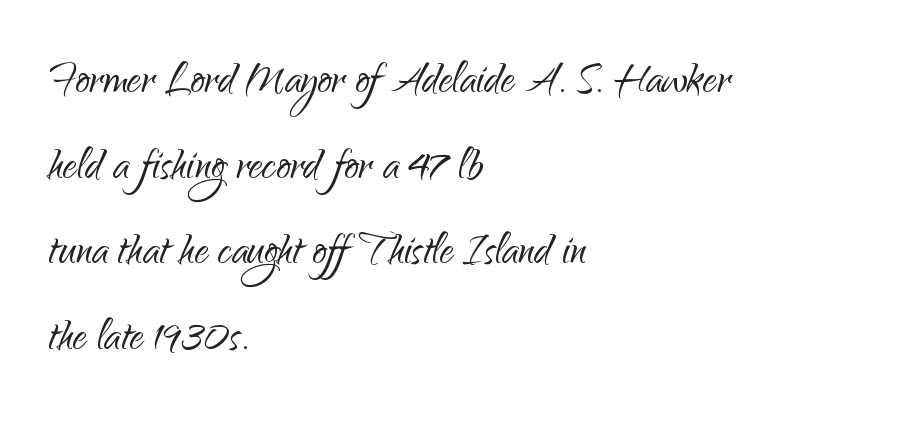
Q: Is the text bold? A: No.
Q: Is the text italic (slanted)? A: Yes.
Q: Is the typeface a serif or a sans-serif typeface? A: Sans-serif.
Q: Is the text underlined? A: No.
Q: How is the paragraph aligned? A: Left-aligned.
Q: Is the spacing between letters normal or unusually wide? A: Normal.
Q: Is the spacing between lines tight, normal or loose? A: Normal.
Q: Width (condensed, normal, or wide)? A: Normal.
Q: Stroke contrast? A: Low.
Q: x-height? A: Small.
Q: Monospaced? A: No.
